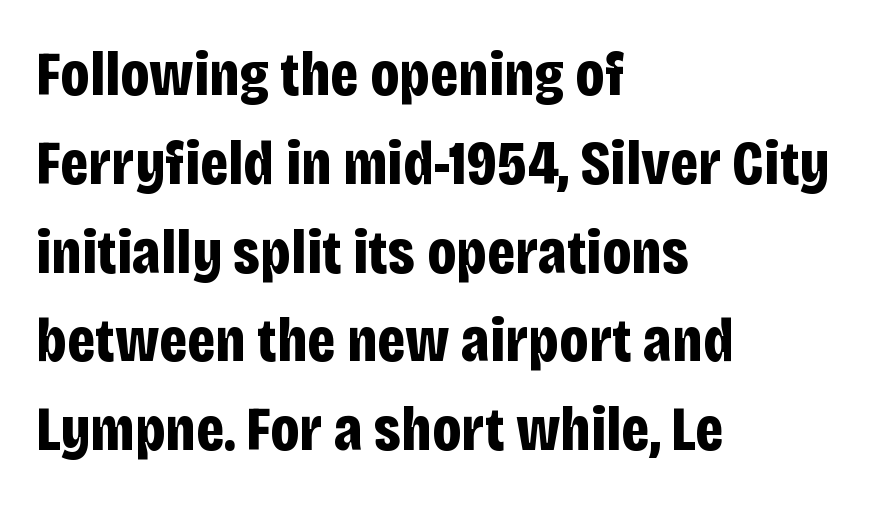
{"serif": "no", "italic": "no", "bold": "yes", "weight": "bold", "width": "condensed", "stroke_contrast": "low", "x_height": "large", "monospaced": "no", "underline": "no", "align": "left", "line_spacing": "normal", "line_spacing_ratio": 1.41, "letter_spacing": "normal", "letter_spacing_em": 0.0, "glyph_px": 63}
